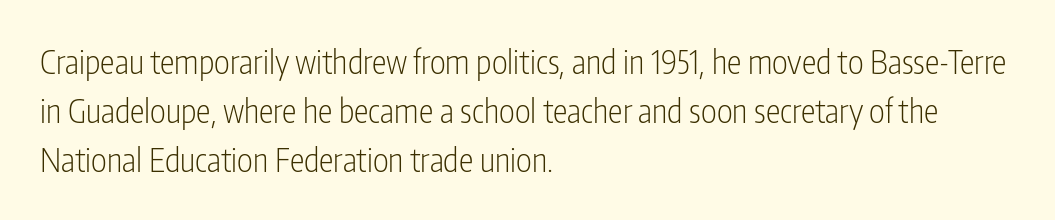
The image shows 33 px light, condensed sans-serif type, upright; set left-aligned, normal line spacing (1.48x), normal letter spacing, not underlined; low stroke contrast and a medium x-height.
